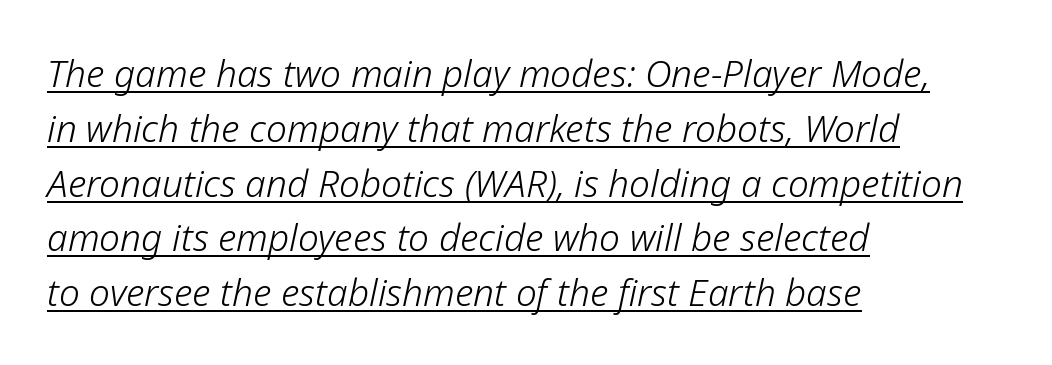
The image shows 37 px light type, italic (leaning right); set left-aligned, normal line spacing (1.48x), normal letter spacing, underlined; low stroke contrast and a medium x-height.
